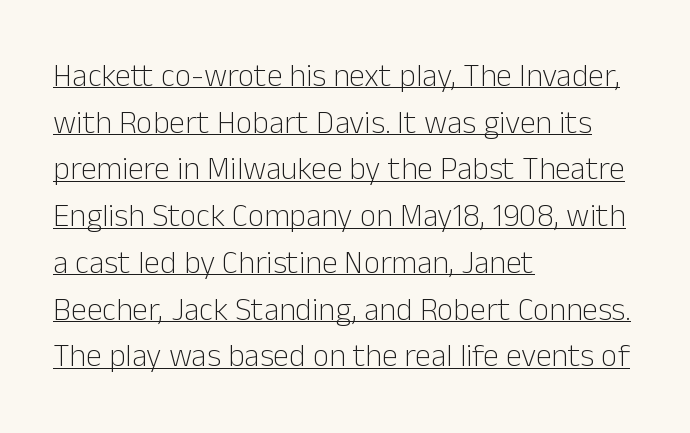
Do the characters align in a grid? No, the font is proportional. Underline: present. This sample uses a sans-serif face. Summary of vertical rhythm: regular, with standard interline spacing. If you drew a ruler down the left edge, every line would touch it.
